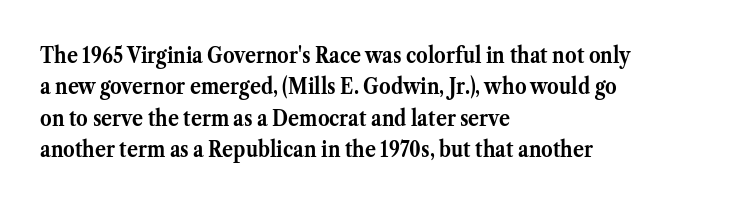
{"italic": "no", "bold": "yes", "underline": "no", "align": "left", "line_spacing": "normal", "line_spacing_ratio": 1.36, "letter_spacing": "normal", "letter_spacing_em": 0.0, "glyph_px": 23}
